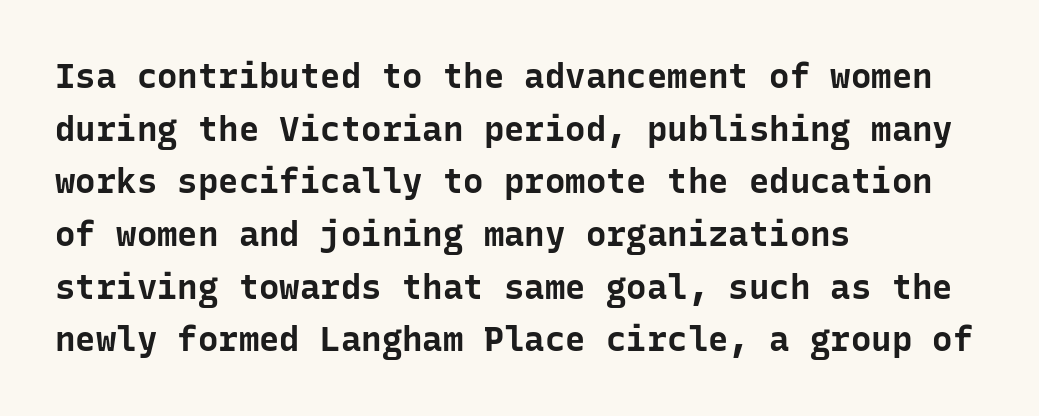
The image shows 34 px bold sans-serif type, upright, monospaced; set left-aligned, normal line spacing (1.55x), normal letter spacing, not underlined; low stroke contrast and a medium x-height.
